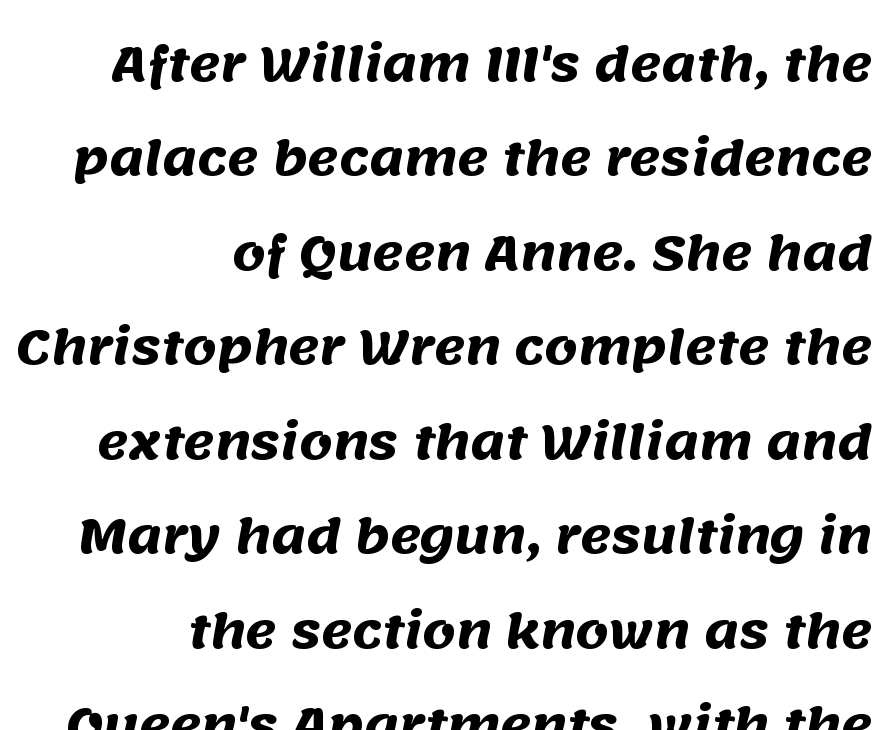
Q: Is the text bold? A: Yes.
Q: Is the typeface a serif or a sans-serif typeface? A: Sans-serif.
Q: Is the text underlined? A: No.
Q: How is the paragraph aligned? A: Right-aligned.
Q: Is the spacing between letters normal or unusually wide? A: Normal.
Q: Is the spacing between lines tight, normal or loose? A: Loose.
Q: Width (condensed, normal, or wide)? A: Normal.
Q: Stroke contrast? A: Medium.
Q: x-height? A: Large.
Q: Monospaced? A: No.
